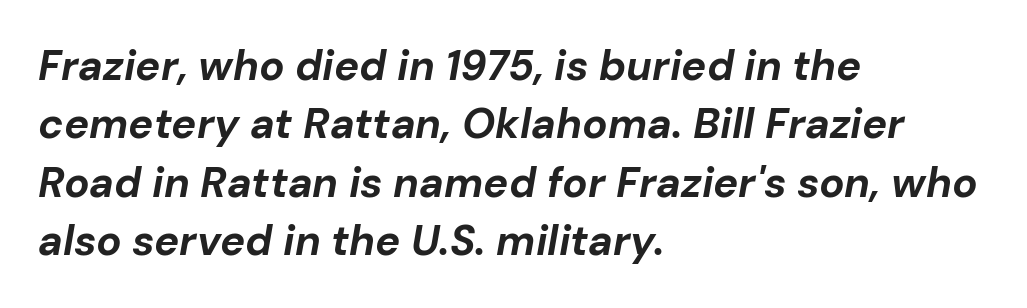
{"italic": "yes", "lean": "right", "slant_degrees": 10, "bold": "yes", "weight": "bold", "width": "normal", "stroke_contrast": "low", "x_height": "medium", "monospaced": "no", "underline": "no", "align": "left", "line_spacing": "normal", "line_spacing_ratio": 1.39, "letter_spacing": "normal", "letter_spacing_em": 0.0, "glyph_px": 42}
